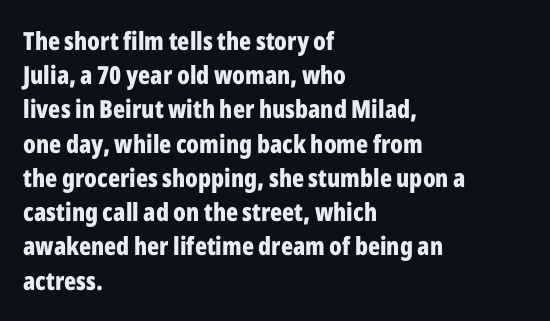
The image shows 25 px bold type, upright; set left-aligned, normal line spacing (1.37x), normal letter spacing, not underlined.
